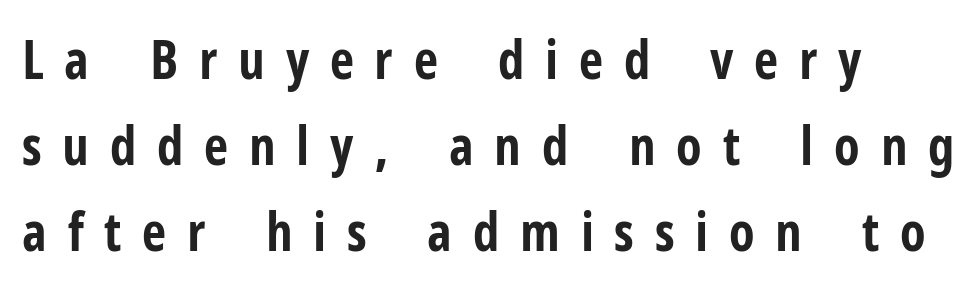
{"serif": "no", "italic": "no", "bold": "yes", "weight": "bold", "width": "condensed", "stroke_contrast": "low", "x_height": "medium", "monospaced": "no", "underline": "no", "align": "left", "line_spacing": "normal", "line_spacing_ratio": 1.62, "letter_spacing": "wide", "letter_spacing_em": 0.39, "glyph_px": 53}
